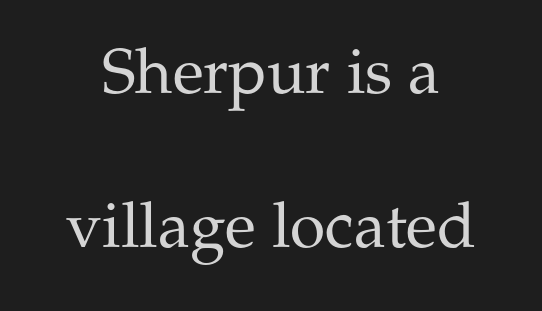
Tall strokes in this sample are plumb rather than angled. Each letter keeps its own natural width here, so spacing adapts to shape. What kind of face is this? One with serifs. Each word holds together tightly as a unit, with standard inter-letter gaps.
